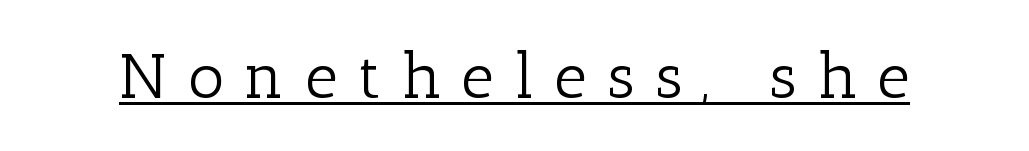
Stems here are at most as thick as an everyday book face. Decoration check: the copy is underlined. Note: serifs present on the glyphs. The passage shown is typed in a proportional face where columns would drift. Characters remain perfectly vertical along every line.
